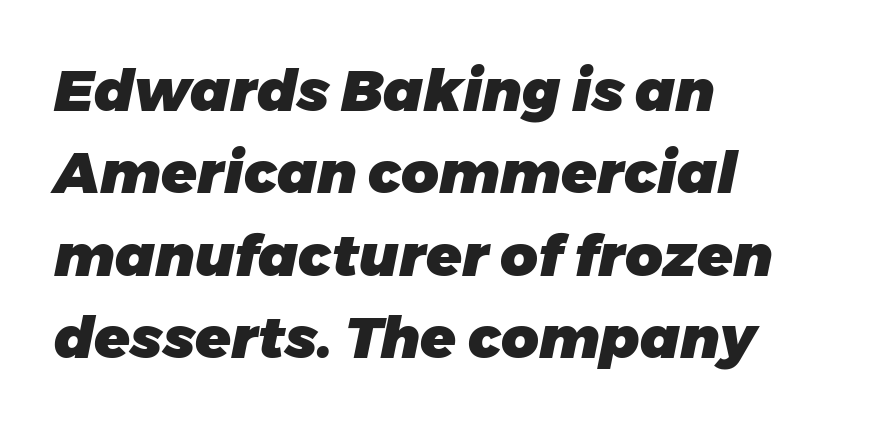
The passage shown leans; its letterforms are oblique. What's the leading like? Ordinary, nothing unusual. Each glyph is drawn with heavy, bold strokes. Standard letterfit; no display-style spreading of the glyphs.
